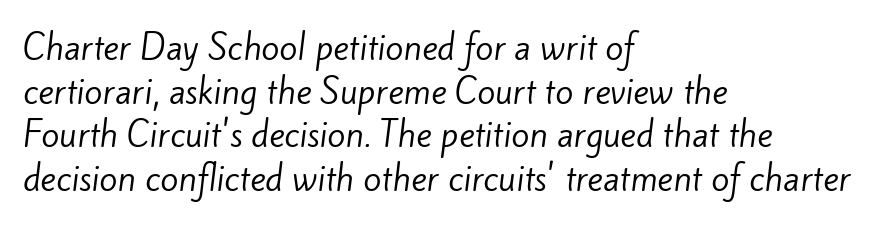
{"serif": "no", "bold": "no", "weight": "regular", "width": "normal", "stroke_contrast": "low", "x_height": "small", "monospaced": "no", "underline": "no", "align": "left", "line_spacing": "normal", "line_spacing_ratio": 1.32, "letter_spacing": "normal", "letter_spacing_em": 0.0, "glyph_px": 33}
